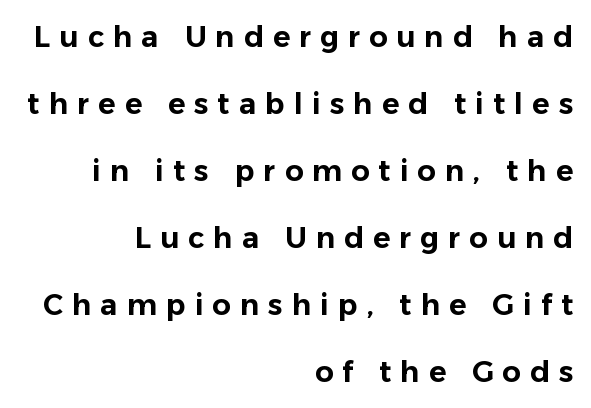
{"serif": "no", "italic": "no", "width": "normal", "stroke_contrast": "low", "x_height": "medium", "monospaced": "no", "underline": "no", "align": "right", "line_spacing": "loose", "line_spacing_ratio": 2.31, "letter_spacing": "wide", "letter_spacing_em": 0.31, "glyph_px": 29}
